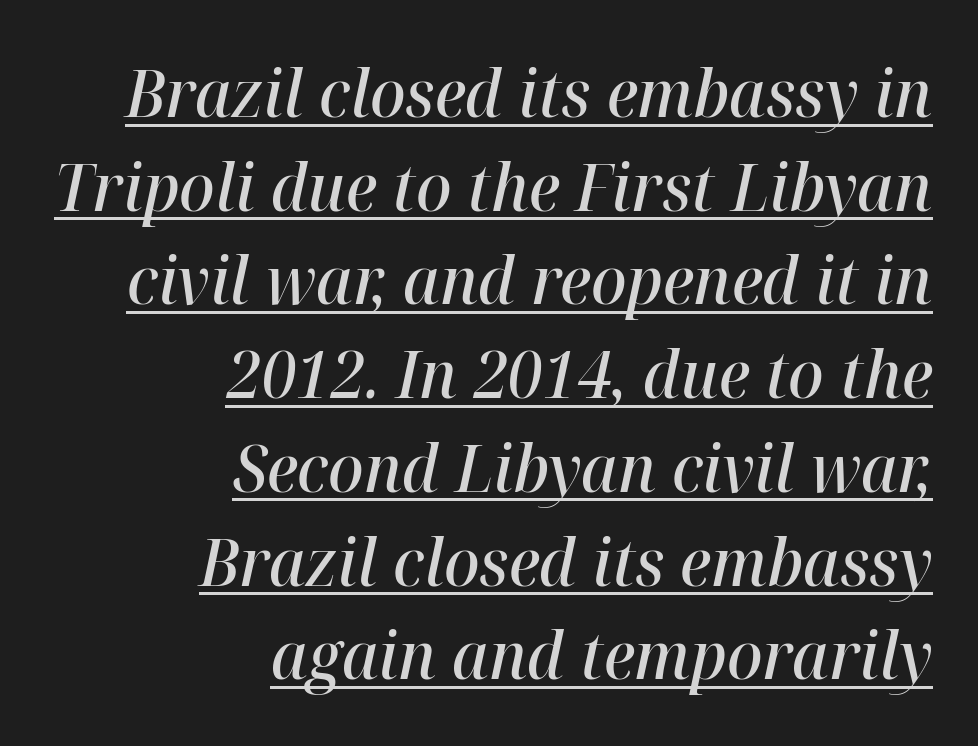
What's the leading like? Ordinary, nothing unusual. Here the designer chose a conventional face with non-uniform glyph widths. In designer terms, the underline attribute is active on this setting. The lines are quadded right. Students, note that the glyphs here touch the page at normal intervals. How heavy is the stroke? Medium-heavy — a semibold, shy of bold.
